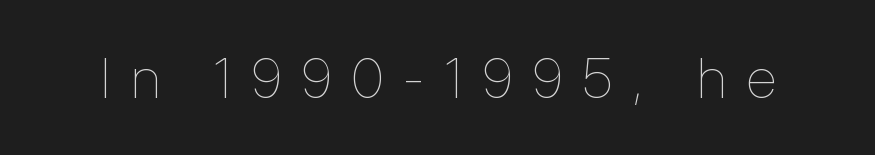
The image shows 56 px thin, condensed type, upright; set unusually wide letter spacing (+0.37 em), not underlined; low stroke contrast and a medium x-height.
